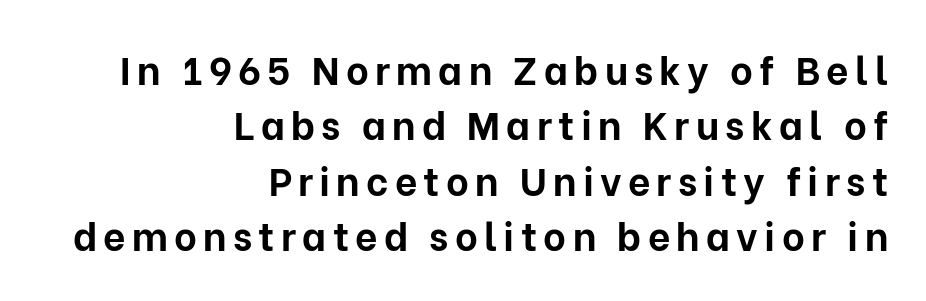
Q: Is the text bold? A: Yes.
Q: Is the text italic (slanted)? A: No, it is upright.
Q: Is the typeface a serif or a sans-serif typeface? A: Sans-serif.
Q: Is the text underlined? A: No.
Q: How is the paragraph aligned? A: Right-aligned.
Q: Is the spacing between lines tight, normal or loose? A: Normal.
Q: Width (condensed, normal, or wide)? A: Normal.
Q: Stroke contrast? A: Low.
Q: x-height? A: Medium.
Q: Monospaced? A: No.
